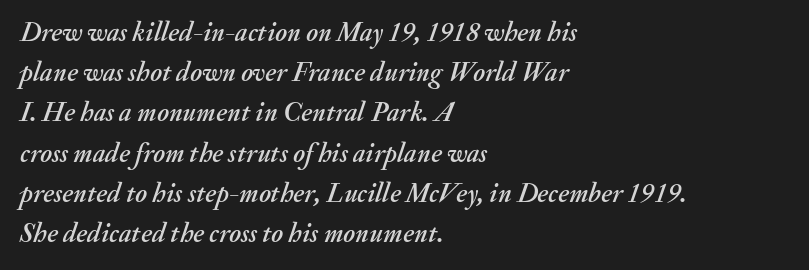
Q: Is the text italic (slanted)? A: Yes, it leans right by about 20 degrees.
Q: Is the text underlined? A: No.
Q: How is the paragraph aligned? A: Left-aligned.
Q: Is the spacing between letters normal or unusually wide? A: Normal.
Q: Is the spacing between lines tight, normal or loose? A: Normal.
